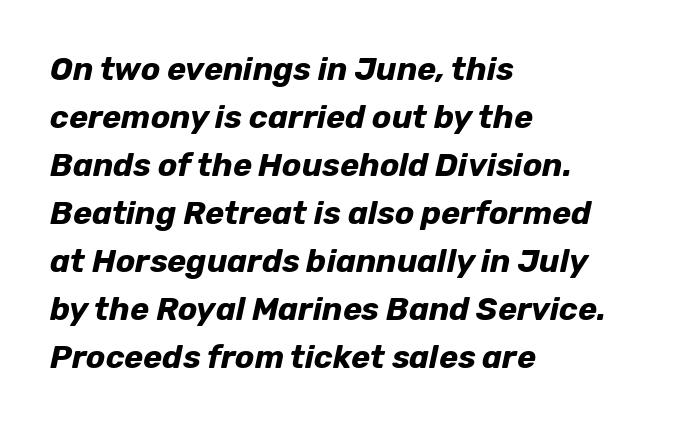
{"italic": "yes", "lean": "right", "slant_degrees": 12, "bold": "yes", "weight": "bold", "width": "normal", "stroke_contrast": "low", "x_height": "medium", "monospaced": "no", "underline": "no", "align": "left", "line_spacing": "normal", "line_spacing_ratio": 1.5, "letter_spacing": "normal", "letter_spacing_em": 0.0, "glyph_px": 32}
